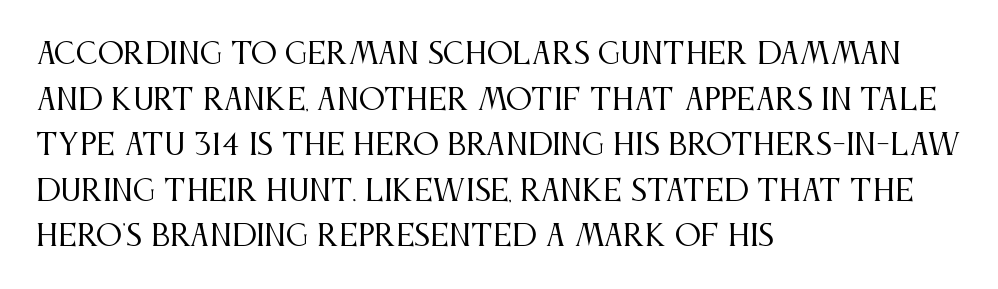
Q: Is the text bold? A: No.
Q: Is the text italic (slanted)? A: No, it is upright.
Q: Is the typeface a serif or a sans-serif typeface? A: Serif.
Q: Is the text underlined? A: No.
Q: How is the paragraph aligned? A: Left-aligned.
Q: Is the spacing between letters normal or unusually wide? A: Normal.
Q: Is the spacing between lines tight, normal or loose? A: Normal.
Q: Width (condensed, normal, or wide)? A: Condensed.
Q: Stroke contrast? A: Medium.
Q: x-height? A: Large.
Q: Monospaced? A: No.
